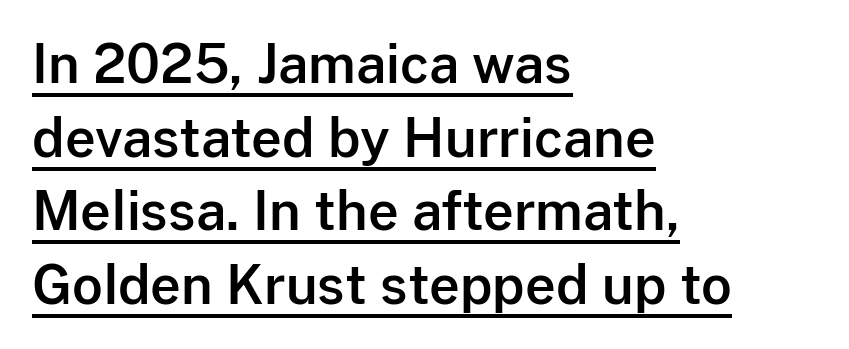
Spacing between characters is what you'd get straight out of the box. The letters stand straight up with perfectly vertical stems. Underlining? Definitely there. One glance says typical: line gaps are just what's usual. Think of a printed novel: that variable character pitch is what you see here. Does the type have serifs? No, each stem ends abruptly.
